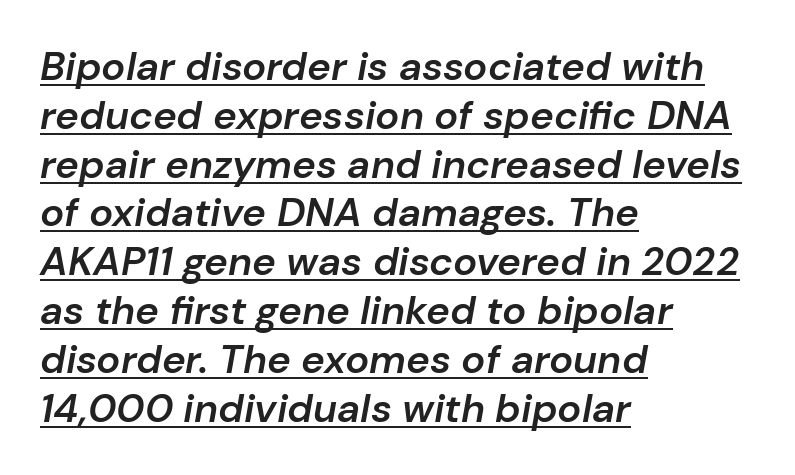
The image shows 40 px semibold type, italic (leaning right); set left-aligned, line spacing 1.22x, normal letter spacing, underlined; low stroke contrast and a medium x-height.
